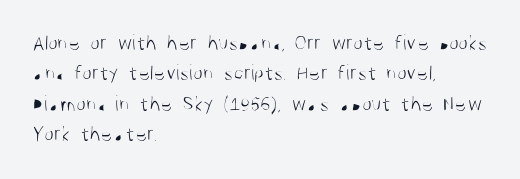
A quiet, ordinary-to-light weight characterises the typeface. The text block is weighted toward the left margin, trailing off unevenly rightward. This rendering leaves character spacing at its baseline value. Characters remain perfectly vertical along every line. The strip under each line holds only bare page.
